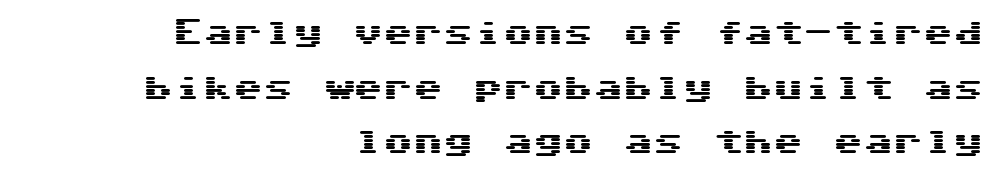
The image shows 30 px wide sans-serif type, upright; set right-aligned, line spacing 1.82x, normal letter spacing, not underlined; medium stroke contrast and a medium x-height.
